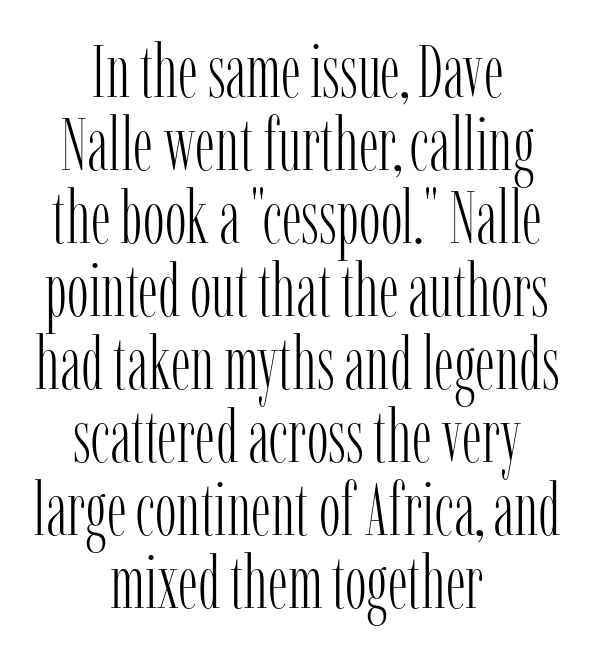
The image shows 73 px light, condensed serif type, upright; set centered, tight line spacing (1.0x), normal letter spacing, not underlined; low stroke contrast and a medium x-height.
